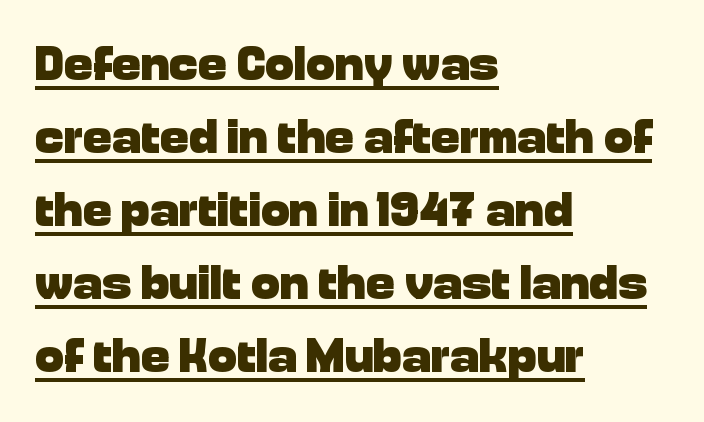
The image shows 48 px heavy sans-serif type, upright; set left-aligned, normal line spacing (1.52x), normal letter spacing, underlined; low stroke contrast and a medium x-height.
